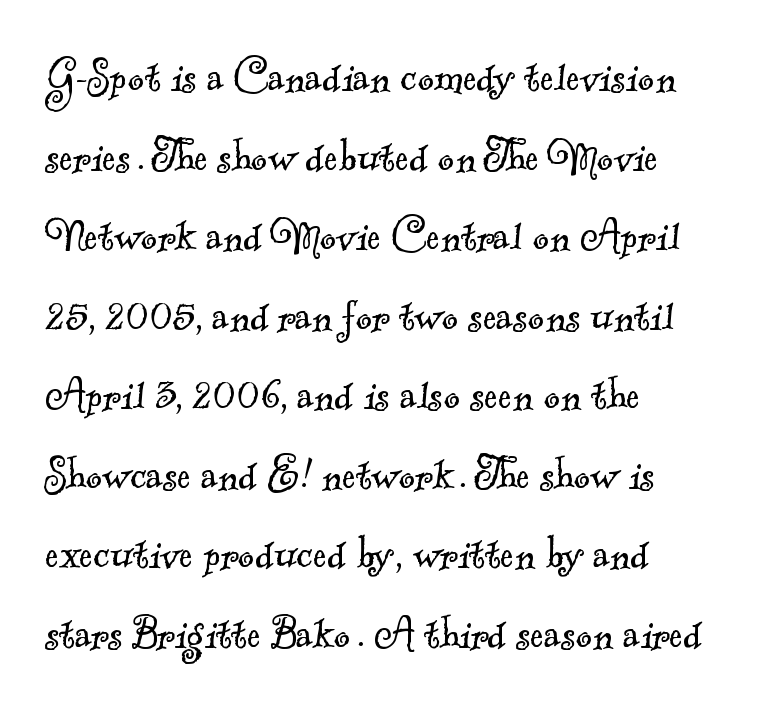
The image shows 51 px light serif type; set left-aligned, normal line spacing (1.56x), normal letter spacing, not underlined; a small x-height.
